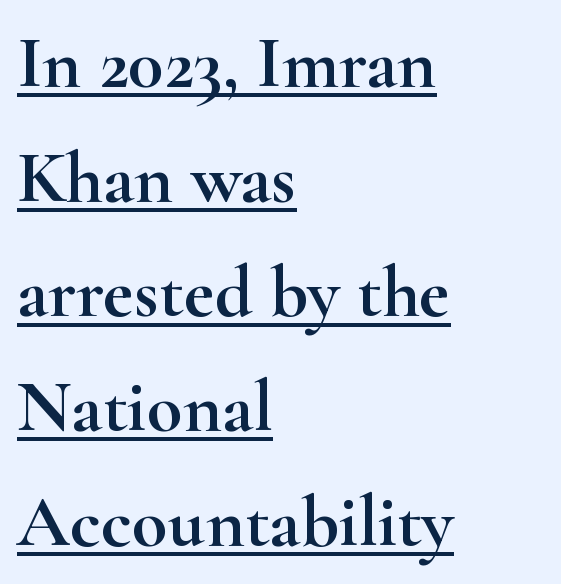
Q: Is the text italic (slanted)? A: No, it is upright.
Q: Is the typeface a serif or a sans-serif typeface? A: Serif.
Q: Is the text underlined? A: Yes.
Q: How is the paragraph aligned? A: Left-aligned.
Q: Is the spacing between letters normal or unusually wide? A: Normal.
Q: Is the spacing between lines tight, normal or loose? A: Normal.
Q: Width (condensed, normal, or wide)? A: Wide.
Q: Stroke contrast? A: High.
Q: x-height? A: Small.
Q: Monospaced? A: No.
